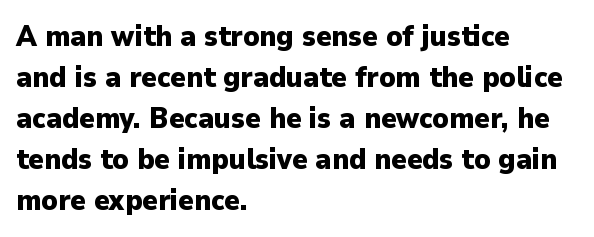
The image shows 29 px heavy sans-serif type, upright; set left-aligned, normal line spacing (1.41x), normal letter spacing, not underlined; low stroke contrast and a medium x-height.
